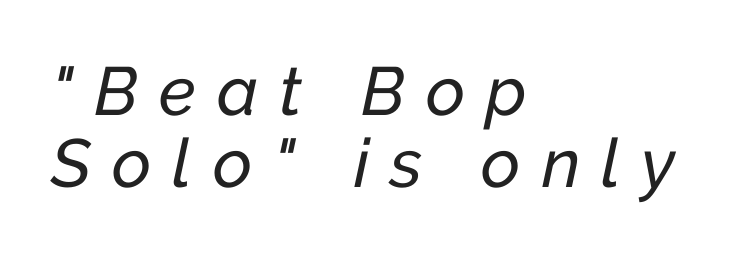
Rows of type sit shoulder to shoulder in the vertical direction. Each row of text sits above clean, open space. The passage shown is typed in a proportional face where columns would drift. The type is letterspaced generously, with wide tracking.
